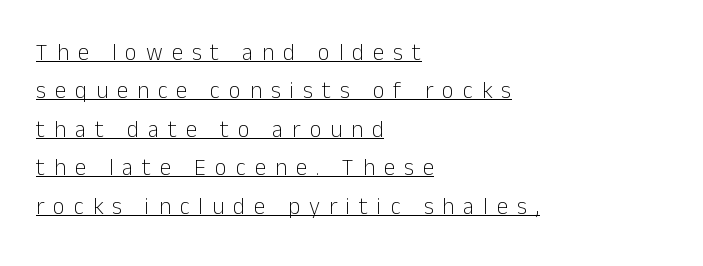
This block has exactly the height ordinary leading produces. Every row of glyphs begins at an identical x-position on the left. This is the regular roman posture of the typeface. Short note: letters widely spaced. This rendering features underlined lettering.
